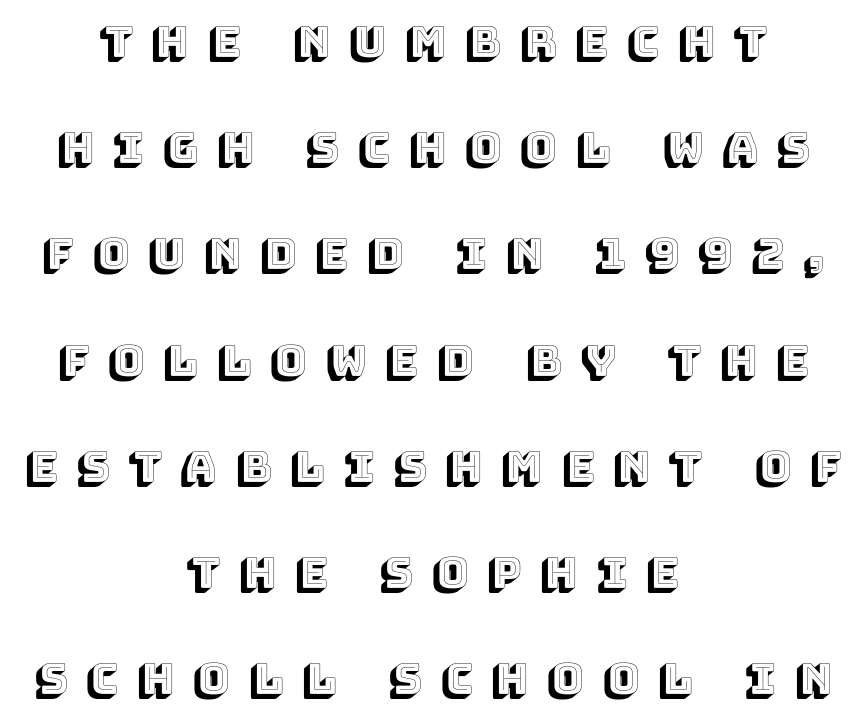
Q: Is the text italic (slanted)? A: No, it is upright.
Q: Is the text underlined? A: No.
Q: How is the paragraph aligned? A: Centered.
Q: Is the spacing between letters normal or unusually wide? A: Unusually wide.
Q: Is the spacing between lines tight, normal or loose? A: Loose.
Q: Width (condensed, normal, or wide)? A: Normal.
Q: x-height? A: Large.
Q: Monospaced? A: No.
